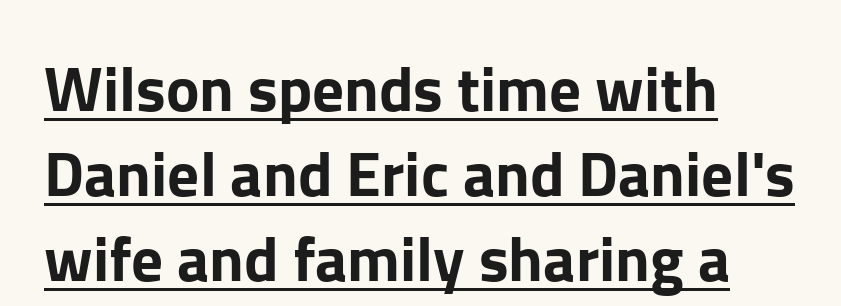
Q: Is the text italic (slanted)? A: No, it is upright.
Q: Is the typeface a serif or a sans-serif typeface? A: Sans-serif.
Q: Is the text underlined? A: Yes.
Q: How is the paragraph aligned? A: Left-aligned.
Q: Is the spacing between letters normal or unusually wide? A: Normal.
Q: Is the spacing between lines tight, normal or loose? A: Normal.
Q: Width (condensed, normal, or wide)? A: Normal.
Q: Stroke contrast? A: Low.
Q: x-height? A: Medium.
Q: Monospaced? A: No.
